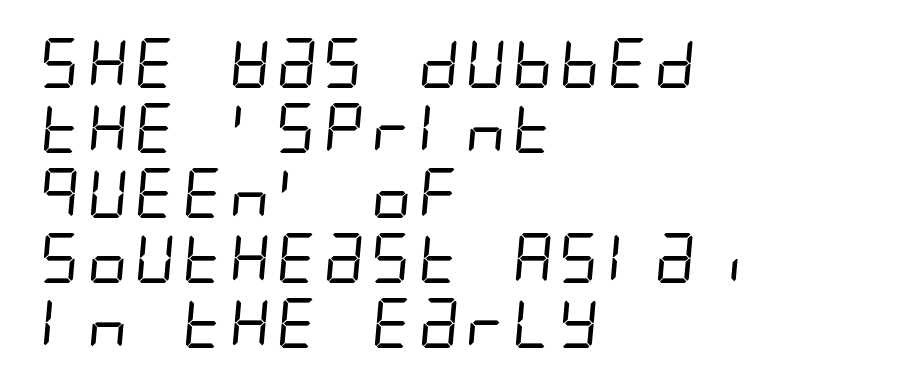
The image shows 50 px regular-weight, condensed sans-serif type; set left-aligned, normal line spacing (1.3x), normal letter spacing, not underlined; low stroke contrast and a large x-height.
